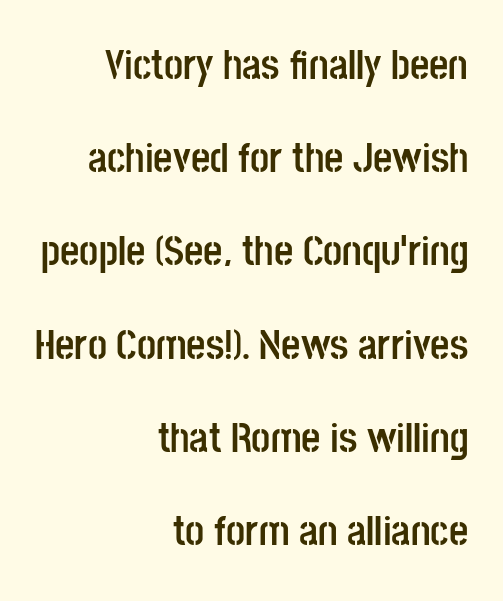
Plain, unruled lines of type. Spacing verdict: proportional, widths tailored to each character. Nope, no serifs anywhere on these letters. This is roman type, the default non-slanted kind.
